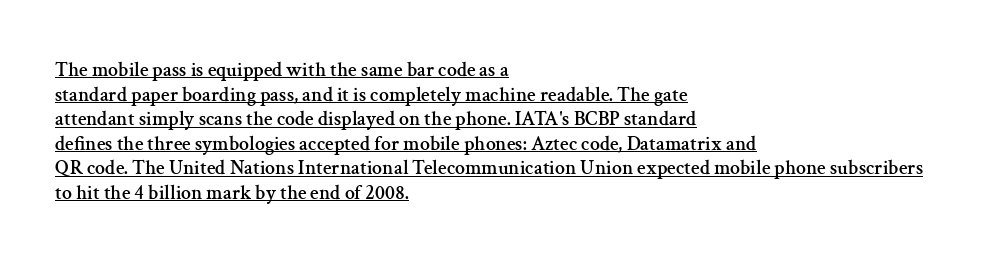
Q: Is the text italic (slanted)? A: No, it is upright.
Q: Is the text underlined? A: Yes.
Q: How is the paragraph aligned? A: Left-aligned.
Q: Is the spacing between letters normal or unusually wide? A: Normal.
